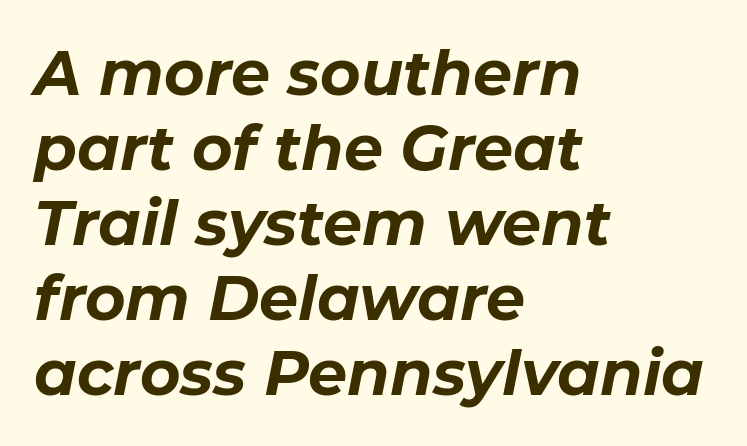
{"italic": "yes", "lean": "right", "slant_degrees": 11, "bold": "yes", "weight": "bold", "width": "normal", "stroke_contrast": "low", "x_height": "medium", "monospaced": "no", "underline": "no", "align": "left", "line_spacing_ratio": 1.21, "letter_spacing": "normal", "letter_spacing_em": 0.0, "glyph_px": 62}
